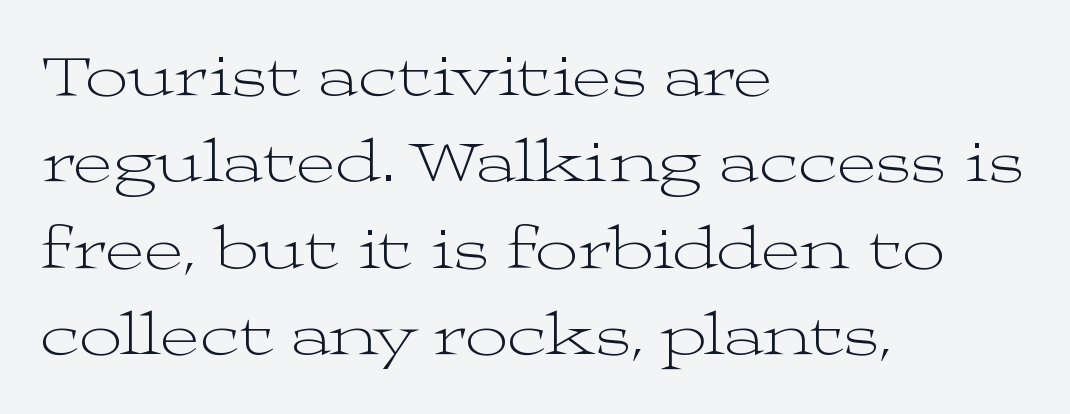
The image shows 60 px light, wide serif type, upright; set left-aligned, normal line spacing (1.44x), normal letter spacing, not underlined; medium stroke contrast and a medium x-height.
